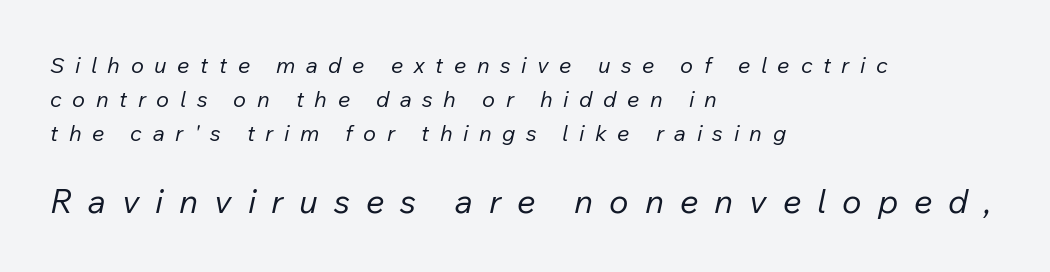
{"italic": "yes", "lean": "right", "slant_degrees": 12, "bold": "no", "weight": "regular", "width": "normal", "stroke_contrast": "low", "x_height": "medium", "monospaced": "no", "underline": "no", "align": "left", "line_spacing": "normal", "line_spacing_ratio": 1.55, "letter_spacing": "wide", "letter_spacing_em": 0.48, "larger_block": "second", "size_ratio": 1.5, "glyph_px": 33}
